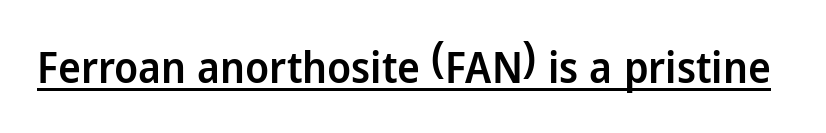
The image shows 43 px semibold sans-serif type, upright; set normal letter spacing, underlined; low stroke contrast and a medium x-height.
